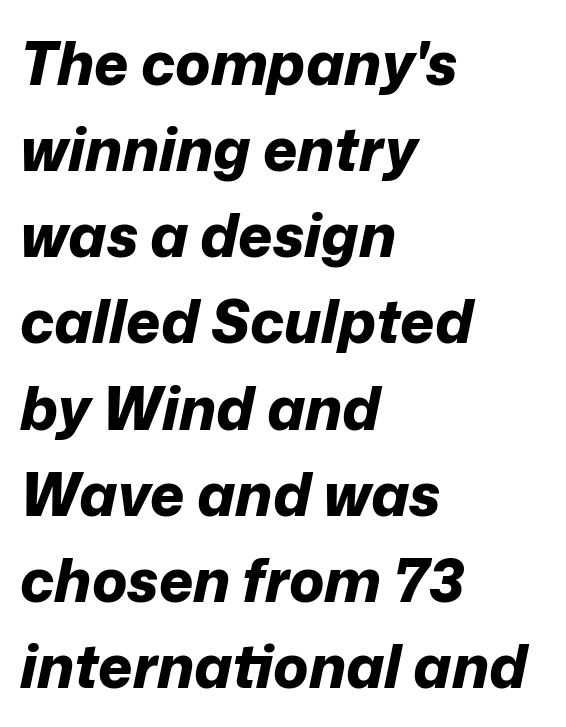
Q: Is the text bold? A: Yes.
Q: Is the text italic (slanted)? A: Yes, it leans right by about 12 degrees.
Q: Is the text underlined? A: No.
Q: How is the paragraph aligned? A: Left-aligned.
Q: Is the spacing between letters normal or unusually wide? A: Normal.
Q: Is the spacing between lines tight, normal or loose? A: Normal.
Q: Width (condensed, normal, or wide)? A: Normal.
Q: Stroke contrast? A: Low.
Q: x-height? A: Medium.
Q: Monospaced? A: No.
